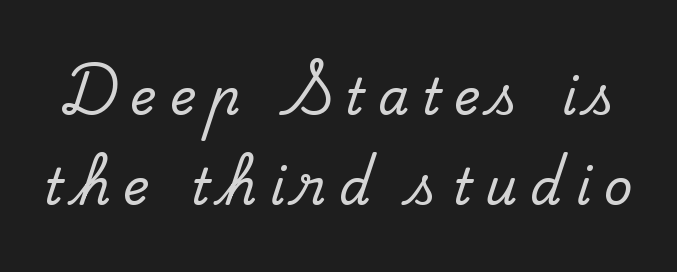
The image shows 50 px serif type; set line spacing 1.8x, unusually wide letter spacing (+0.26 em), not underlined; low stroke contrast and a small x-height.
